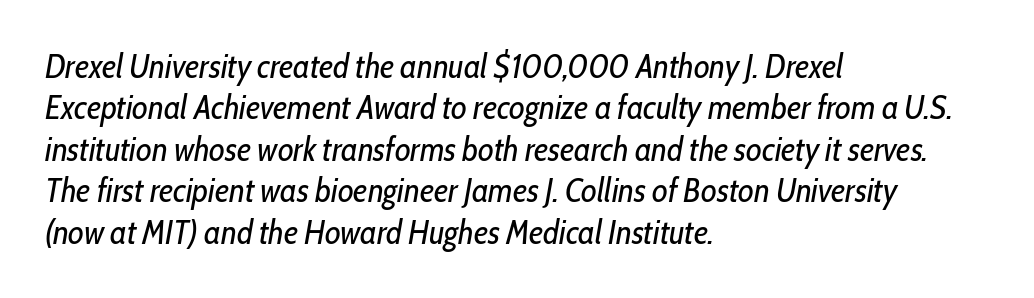
{"italic": "yes", "lean": "right", "slant_degrees": 10, "bold": "no", "weight": "regular", "width": "condensed", "stroke_contrast": "low", "x_height": "medium", "monospaced": "no", "underline": "no", "align": "left", "line_spacing_ratio": 1.22, "letter_spacing": "normal", "letter_spacing_em": 0.0, "glyph_px": 34}
